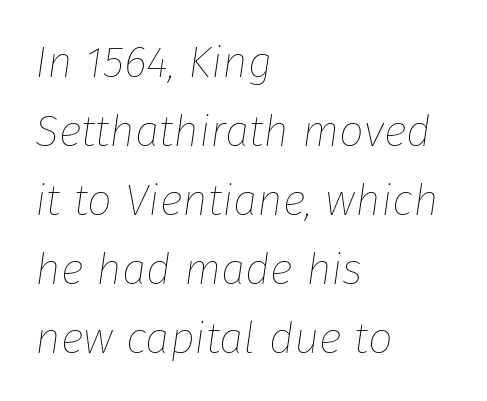
{"italic": "yes", "lean": "right", "slant_degrees": 8, "bold": "no", "weight": "thin", "width": "normal", "stroke_contrast": "low", "x_height": "medium", "monospaced": "no", "underline": "no", "align": "left", "line_spacing": "normal", "line_spacing_ratio": 1.57, "letter_spacing": "normal", "letter_spacing_em": 0.0, "glyph_px": 44}
